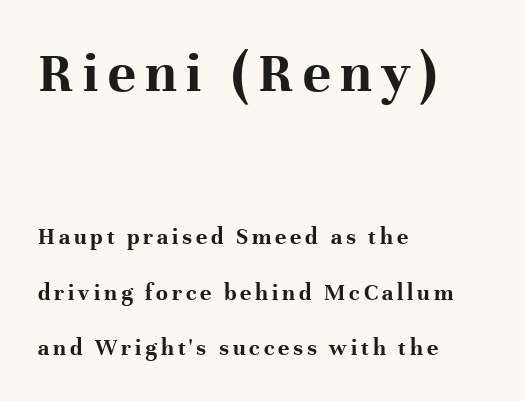
Q: Is the text bold? A: Yes.
Q: Is the text italic (slanted)? A: No, it is upright.
Q: Is the typeface a serif or a sans-serif typeface? A: Serif.
Q: Is the text underlined? A: No.
Q: How is the paragraph aligned? A: Left-aligned.
Q: Is the spacing between lines tight, normal or loose? A: Loose.
Q: Which block of text is set in a larger size, the first (top) or the second (bottom)? A: The first (top) one.
Q: Width (condensed, normal, or wide)? A: Normal.
Q: Stroke contrast? A: High.
Q: x-height? A: Medium.
Q: Monospaced? A: No.
